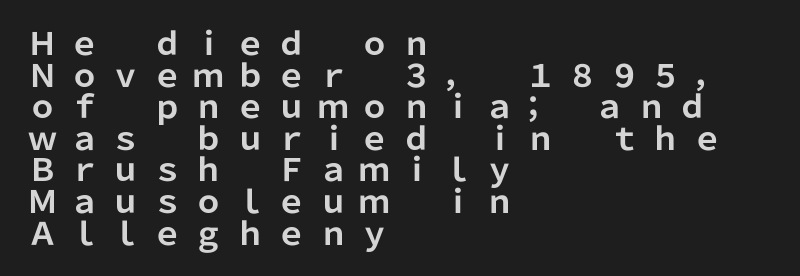
Q: Is the text bold? A: Yes.
Q: Is the text italic (slanted)? A: No, it is upright.
Q: Is the typeface a serif or a sans-serif typeface? A: Sans-serif.
Q: Is the text underlined? A: No.
Q: How is the paragraph aligned? A: Left-aligned.
Q: Is the spacing between letters normal or unusually wide? A: Unusually wide.
Q: Is the spacing between lines tight, normal or loose? A: Tight.
Q: Width (condensed, normal, or wide)? A: Normal.
Q: Stroke contrast? A: Low.
Q: x-height? A: Medium.
Q: Monospaced? A: No.
